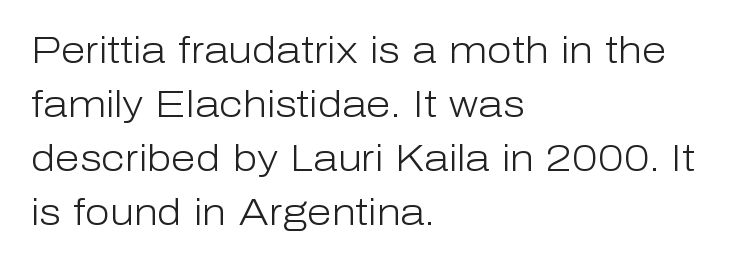
Q: Is the text bold? A: No.
Q: Is the text italic (slanted)? A: No, it is upright.
Q: Is the typeface a serif or a sans-serif typeface? A: Sans-serif.
Q: Is the text underlined? A: No.
Q: How is the paragraph aligned? A: Left-aligned.
Q: Is the spacing between letters normal or unusually wide? A: Normal.
Q: Is the spacing between lines tight, normal or loose? A: Normal.
Q: Width (condensed, normal, or wide)? A: Normal.
Q: Stroke contrast? A: Low.
Q: x-height? A: Medium.
Q: Monospaced? A: No.
